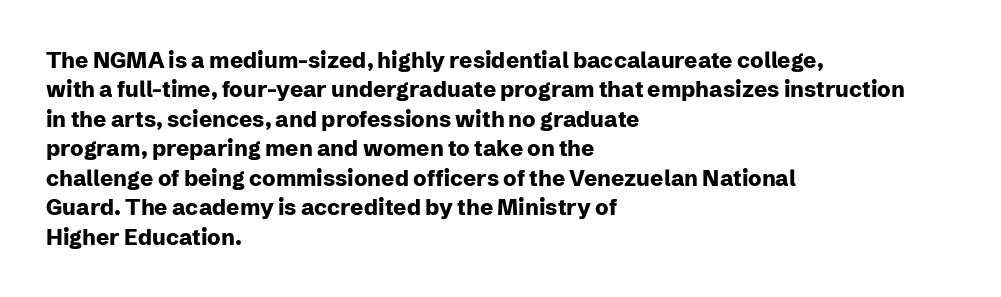
The image shows 22 px bold type, upright; set left-aligned, normal line spacing (1.34x), normal letter spacing, not underlined.
